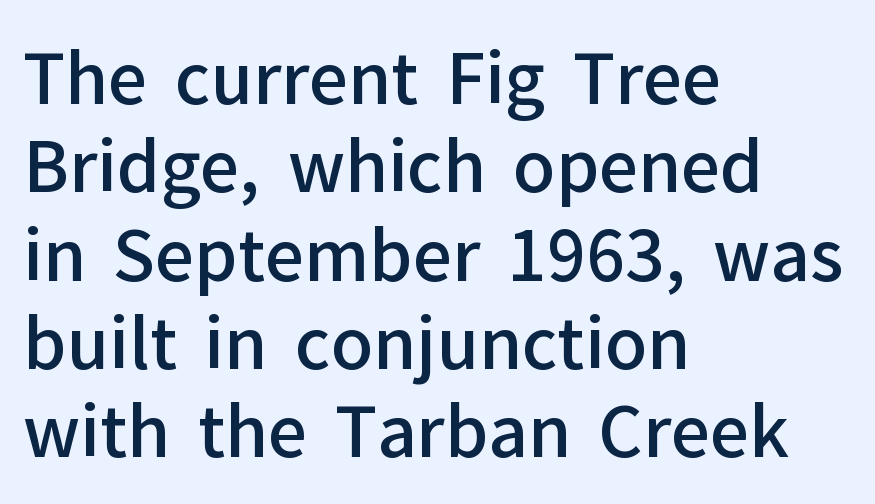
The typeface chosen for these lines omits serifs. Short and long lines alike share a common starting point at left. Nope, not italic — everything's standing straight. Each letter keeps its own natural width here, so spacing adapts to shape. The area under the type is left untouched. Semibold letterforms, between regular and bold.
